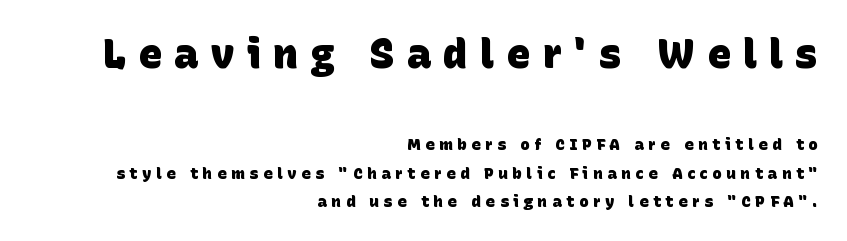
{"serif": "no", "bold": "yes", "weight": "heavy", "width": "normal", "stroke_contrast": "low", "x_height": "large", "monospaced": "no", "underline": "no", "align": "right", "line_spacing_ratio": 1.77, "letter_spacing": "wide", "letter_spacing_em": 0.29, "larger_block": "first", "size_ratio": 2.56, "glyph_px": 41}
